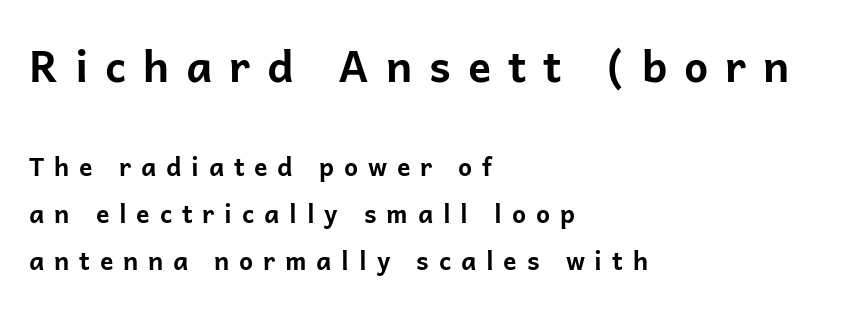
{"serif": "no", "italic": "no", "bold": "yes", "weight": "bold", "width": "normal", "stroke_contrast": "low", "x_height": "medium", "monospaced": "no", "underline": "no", "align": "left", "line_spacing_ratio": 1.89, "letter_spacing": "wide", "letter_spacing_em": 0.39, "larger_block": "first", "size_ratio": 1.72, "glyph_px": 43}
